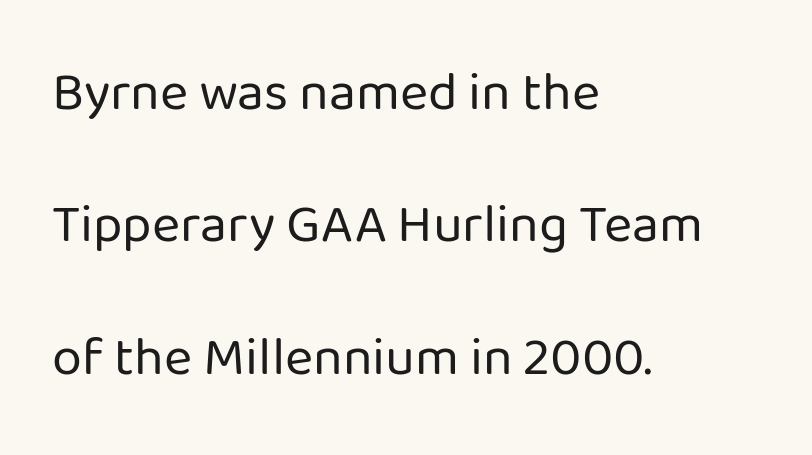
What stands out about the letter spacing? Nothing — it is the standard amount. Loosely led — the rows are spread out. Check the space under the baseline: it is left empty. Nothing sits at the stroke ends, so this counts as sans-serif.
